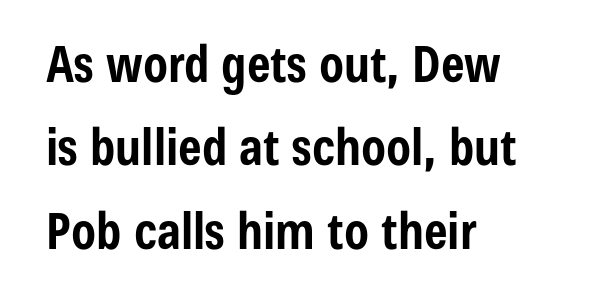
{"serif": "no", "italic": "no", "bold": "yes", "weight": "bold", "width": "condensed", "stroke_contrast": "low", "x_height": "medium", "monospaced": "no", "underline": "no", "align": "left", "line_spacing": "normal", "line_spacing_ratio": 1.67, "letter_spacing": "normal", "letter_spacing_em": 0.0, "glyph_px": 50}
